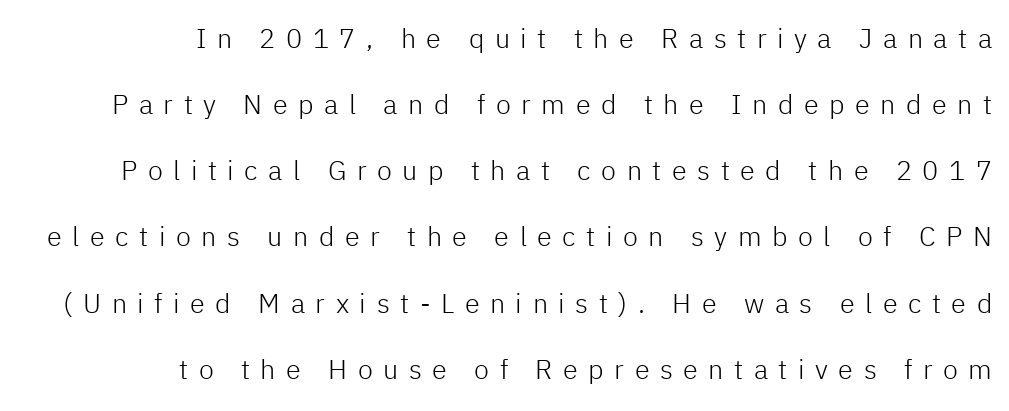
The image shows 27 px text type, upright; set right-aligned, loose line spacing (2.45x), unusually wide letter spacing (+0.39 em), not underlined.
